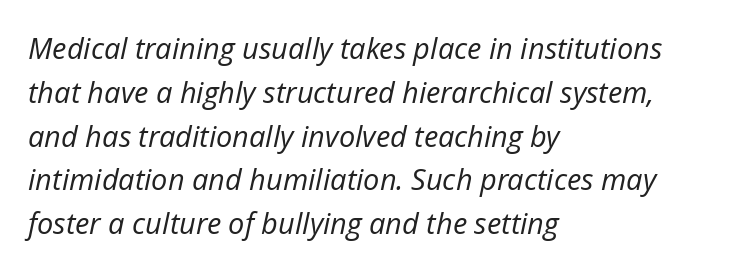
Honestly, the row spacing looks completely unremarkable. The passage shown is not underscored anywhere. Emphasis-style slanted type is in use. The weight would be labelled regular, book, light, or lighter still. Tracking value appears to be zero — textbook default spacing.
